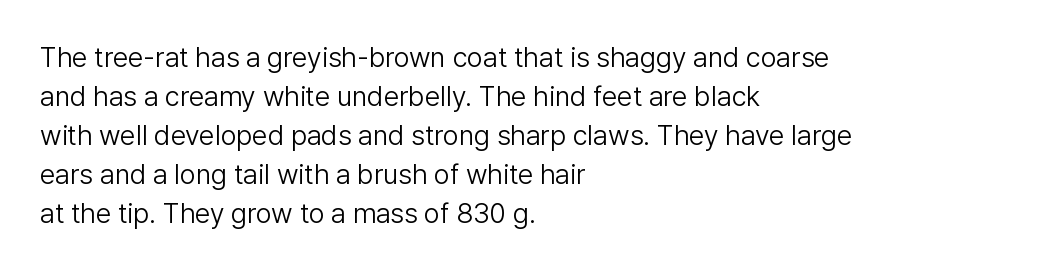
Q: Is the text bold? A: No.
Q: Is the text italic (slanted)? A: No, it is upright.
Q: Is the typeface a serif or a sans-serif typeface? A: Sans-serif.
Q: Is the text underlined? A: No.
Q: How is the paragraph aligned? A: Left-aligned.
Q: Is the spacing between letters normal or unusually wide? A: Normal.
Q: Is the spacing between lines tight, normal or loose? A: Normal.
Q: Width (condensed, normal, or wide)? A: Normal.
Q: Stroke contrast? A: Low.
Q: x-height? A: Medium.
Q: Monospaced? A: No.
